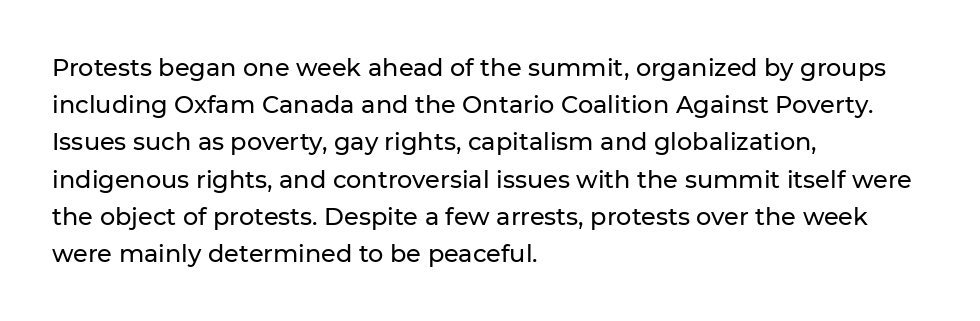
Q: Is the text italic (slanted)? A: No, it is upright.
Q: Is the text underlined? A: No.
Q: How is the paragraph aligned? A: Left-aligned.
Q: Is the spacing between letters normal or unusually wide? A: Normal.
Q: Is the spacing between lines tight, normal or loose? A: Normal.
